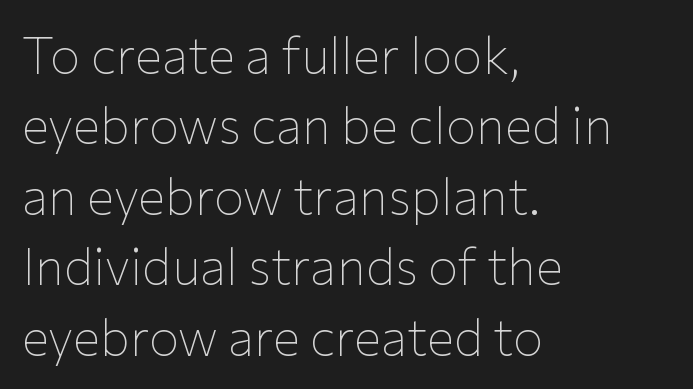
Is this a fixed-width face? No — the glyphs have proportional, varying widths. Look at the bottom of the vertical strokes: they stop flat, with no serifs. Glyph-to-glyph distance matches everyday printed text. The words here are not underlined. Evenly set lines give the paragraph a standard silhouette. Notice how the stems are strictly vertical — no italics here.
